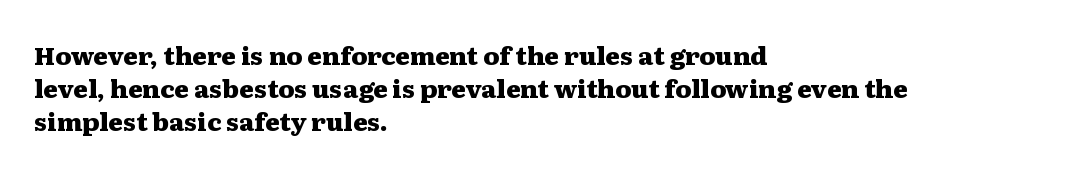
{"italic": "no", "bold": "yes", "underline": "no", "align": "left", "line_spacing": "normal", "line_spacing_ratio": 1.32, "letter_spacing": "normal", "letter_spacing_em": 0.0, "glyph_px": 25}
